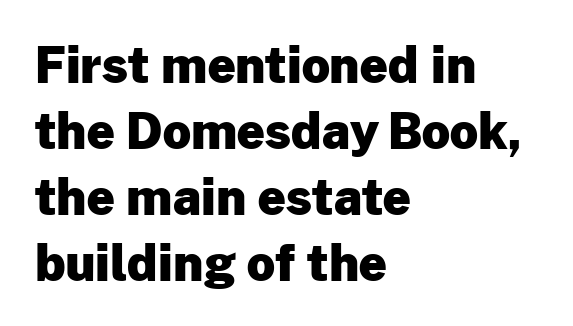
{"serif": "no", "italic": "no", "bold": "yes", "weight": "heavy", "width": "normal", "stroke_contrast": "low", "x_height": "medium", "monospaced": "no", "underline": "no", "align": "left", "line_spacing": "normal", "line_spacing_ratio": 1.35, "letter_spacing": "normal", "letter_spacing_em": 0.0, "glyph_px": 49}
